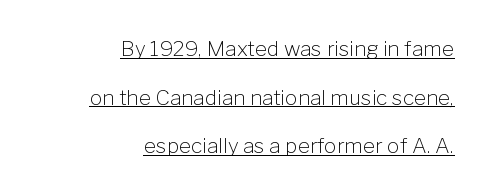
{"italic": "no", "bold": "no", "underline": "yes", "align": "right", "line_spacing": "loose", "line_spacing_ratio": 2.31, "letter_spacing": "normal", "letter_spacing_em": 0.0, "glyph_px": 21}
